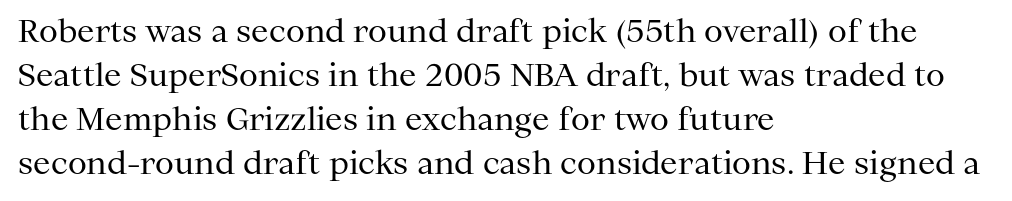
Q: Is the text bold? A: No.
Q: Is the text italic (slanted)? A: No, it is upright.
Q: Is the typeface a serif or a sans-serif typeface? A: Serif.
Q: Is the text underlined? A: No.
Q: How is the paragraph aligned? A: Left-aligned.
Q: Is the spacing between letters normal or unusually wide? A: Normal.
Q: Is the spacing between lines tight, normal or loose? A: Normal.
Q: Width (condensed, normal, or wide)? A: Normal.
Q: Stroke contrast? A: Medium.
Q: x-height? A: Medium.
Q: Monospaced? A: No.
